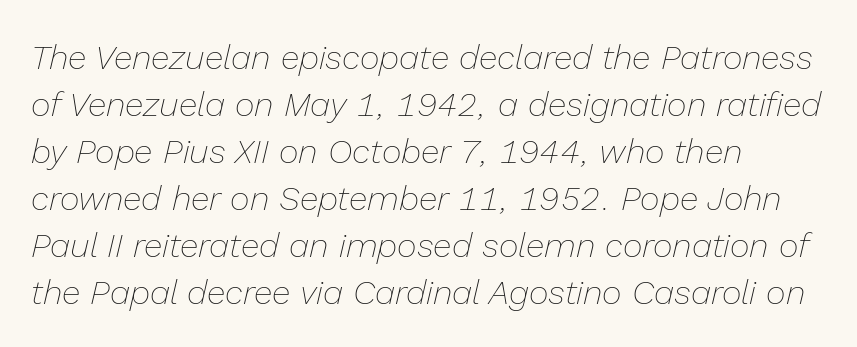
Q: Is the text bold? A: No.
Q: Is the text italic (slanted)? A: Yes, it leans right by about 13 degrees.
Q: Is the text underlined? A: No.
Q: How is the paragraph aligned? A: Left-aligned.
Q: Is the spacing between letters normal or unusually wide? A: Normal.
Q: Is the spacing between lines tight, normal or loose? A: Normal.
Q: Width (condensed, normal, or wide)? A: Normal.
Q: Stroke contrast? A: Low.
Q: x-height? A: Medium.
Q: Monospaced? A: No.
